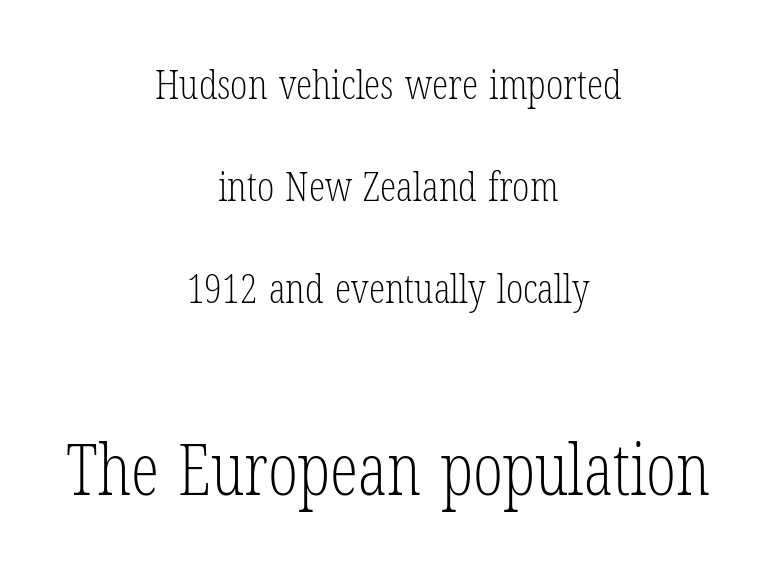
{"serif": "yes", "italic": "no", "bold": "no", "weight": "light", "width": "condensed", "stroke_contrast": "low", "x_height": "medium", "monospaced": "no", "underline": "no", "align": "center", "line_spacing": "loose", "line_spacing_ratio": 2.49, "letter_spacing": "normal", "letter_spacing_em": 0.0, "larger_block": "second", "size_ratio": 1.73, "glyph_px": 71}
